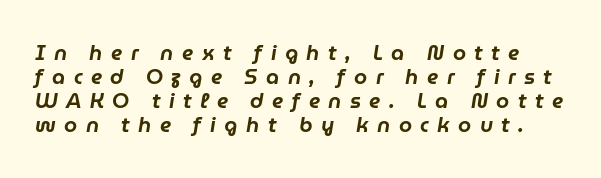
The image shows 21 px text type, italic (leaning right); set tight line spacing (1.15x), unusually wide letter spacing (+0.4 em), not underlined.
